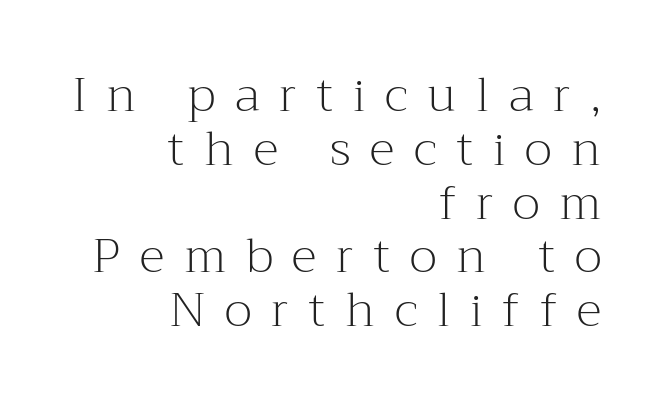
{"serif": "yes", "italic": "no", "bold": "no", "weight": "light", "width": "normal", "stroke_contrast": "medium", "x_height": "medium", "monospaced": "no", "underline": "no", "align": "right", "line_spacing": "tight", "line_spacing_ratio": 1.12, "letter_spacing": "wide", "letter_spacing_em": 0.41, "glyph_px": 48}
